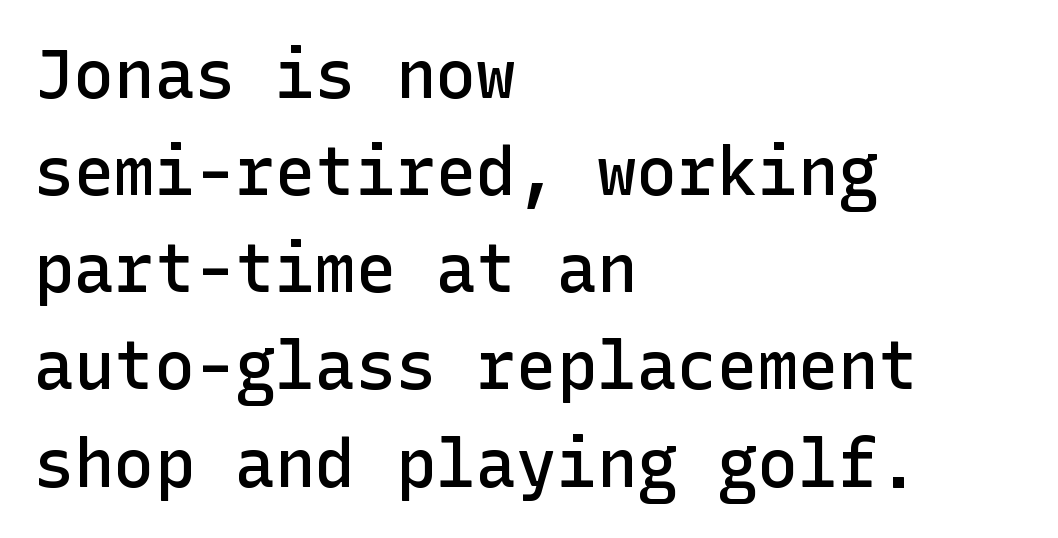
Q: Is the text bold? A: Semi-bold.
Q: Is the text italic (slanted)? A: No, it is upright.
Q: Is the typeface a serif or a sans-serif typeface? A: Sans-serif.
Q: Is the text underlined? A: No.
Q: How is the paragraph aligned? A: Left-aligned.
Q: Is the spacing between letters normal or unusually wide? A: Normal.
Q: Is the spacing between lines tight, normal or loose? A: Normal.
Q: Width (condensed, normal, or wide)? A: Normal.
Q: Stroke contrast? A: Low.
Q: x-height? A: Medium.
